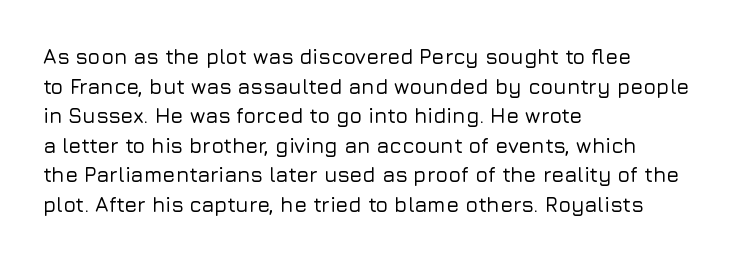
Q: Is the text italic (slanted)? A: No, it is upright.
Q: Is the text underlined? A: No.
Q: How is the paragraph aligned? A: Left-aligned.
Q: Is the spacing between letters normal or unusually wide? A: Normal.
Q: Is the spacing between lines tight, normal or loose? A: Normal.
